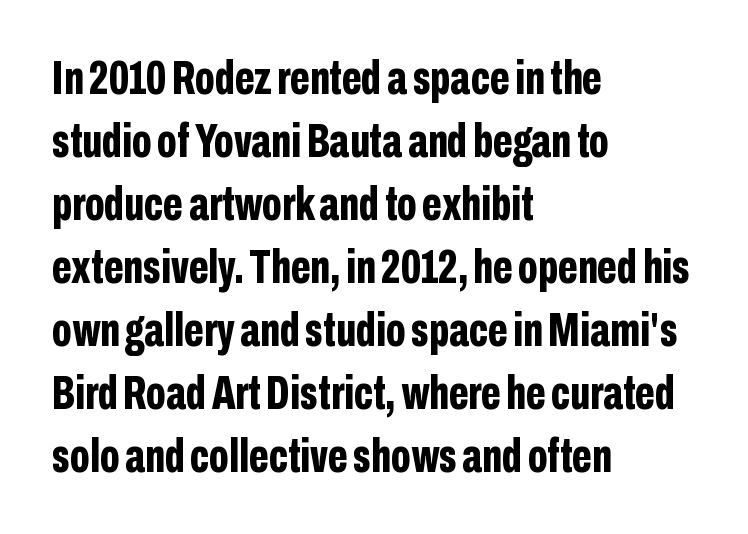
Q: Is the text bold? A: Yes.
Q: Is the text italic (slanted)? A: No, it is upright.
Q: Is the typeface a serif or a sans-serif typeface? A: Sans-serif.
Q: Is the text underlined? A: No.
Q: How is the paragraph aligned? A: Left-aligned.
Q: Is the spacing between letters normal or unusually wide? A: Normal.
Q: Is the spacing between lines tight, normal or loose? A: Normal.
Q: Width (condensed, normal, or wide)? A: Condensed.
Q: Stroke contrast? A: Low.
Q: x-height? A: Medium.
Q: Monospaced? A: No.
